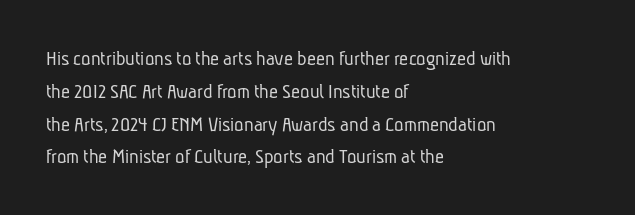
The space directly below the letters is spotless. Horizontal alignment here is leftward, the default for most running prose. This sample keeps an unexceptional amount of space between lines. Compared with typical body copy, the letter spacing here is the same. No extra ink here — the face is not bold.
